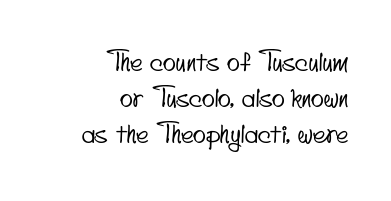
Between one letter and the next there's only the usual sliver of space. A typesetter would call this leading conventional body-copy spacing. The lines are quadded right. The space directly below the letters is spotless.
